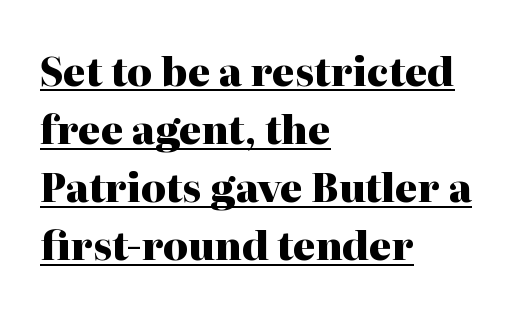
The image shows 39 px heavy serif type, upright; set left-aligned, normal line spacing (1.49x), normal letter spacing, underlined; high stroke contrast and a medium x-height.
